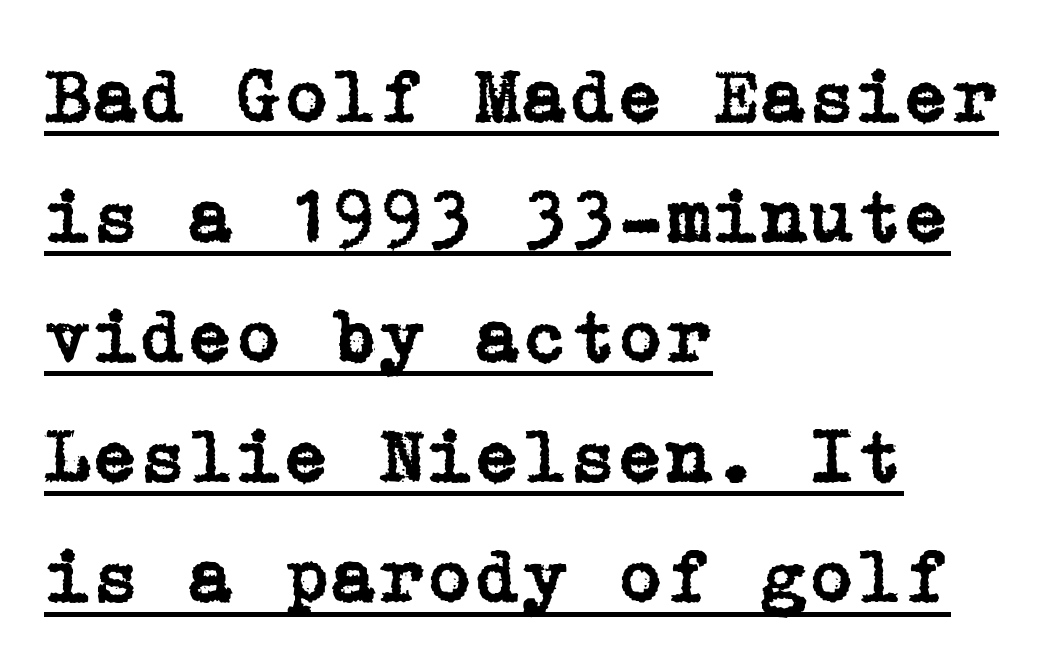
Q: Is the text italic (slanted)? A: No, it is upright.
Q: Is the typeface a serif or a sans-serif typeface? A: Serif.
Q: Is the text underlined? A: Yes.
Q: How is the paragraph aligned? A: Left-aligned.
Q: Is the spacing between letters normal or unusually wide? A: Normal.
Q: Is the spacing between lines tight, normal or loose? A: Normal.
Q: Width (condensed, normal, or wide)? A: Normal.
Q: Stroke contrast? A: Low.
Q: x-height? A: Medium.
